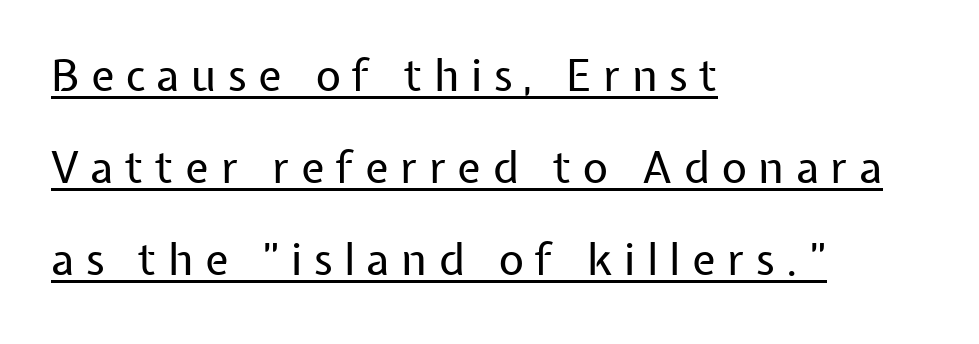
Q: Is the text bold? A: No.
Q: Is the text italic (slanted)? A: No, it is upright.
Q: Is the typeface a serif or a sans-serif typeface? A: Sans-serif.
Q: Is the text underlined? A: Yes.
Q: How is the paragraph aligned? A: Left-aligned.
Q: Is the spacing between letters normal or unusually wide? A: Unusually wide.
Q: Is the spacing between lines tight, normal or loose? A: Loose.
Q: Width (condensed, normal, or wide)? A: Normal.
Q: Stroke contrast? A: Low.
Q: x-height? A: Medium.
Q: Monospaced? A: No.
